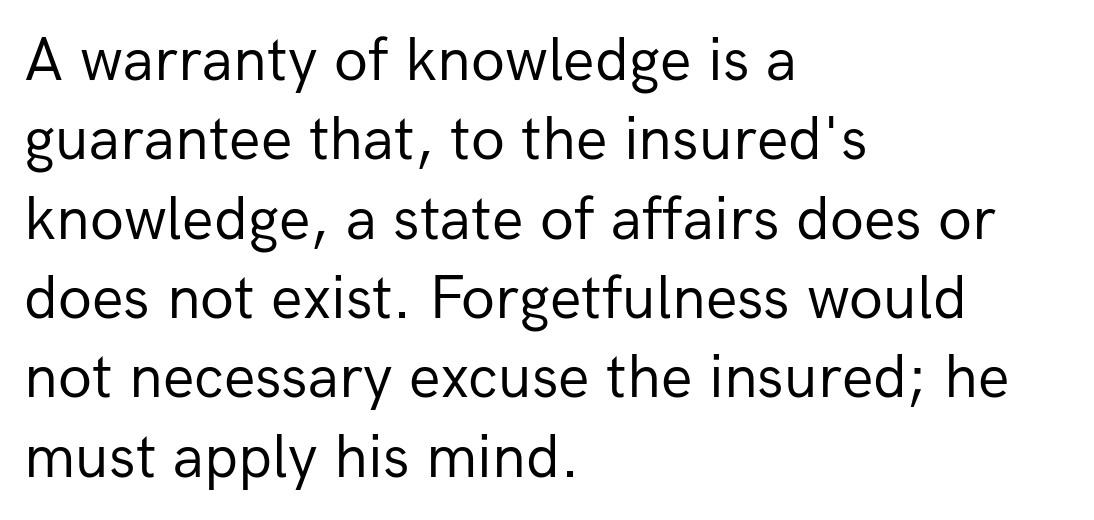
{"serif": "no", "italic": "no", "bold": "no", "weight": "regular", "width": "normal", "stroke_contrast": "low", "x_height": "medium", "monospaced": "no", "underline": "no", "align": "left", "line_spacing": "normal", "line_spacing_ratio": 1.28, "letter_spacing": "normal", "letter_spacing_em": 0.0, "glyph_px": 62}
